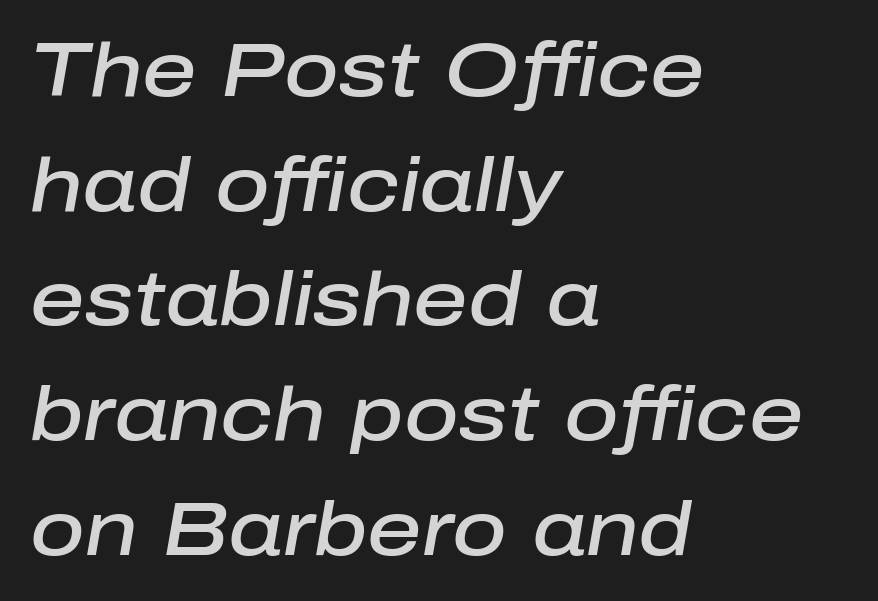
The image shows 75 px semibold type, italic (leaning right); set left-aligned, normal line spacing (1.53x), normal letter spacing, not underlined; low stroke contrast and a medium x-height.
